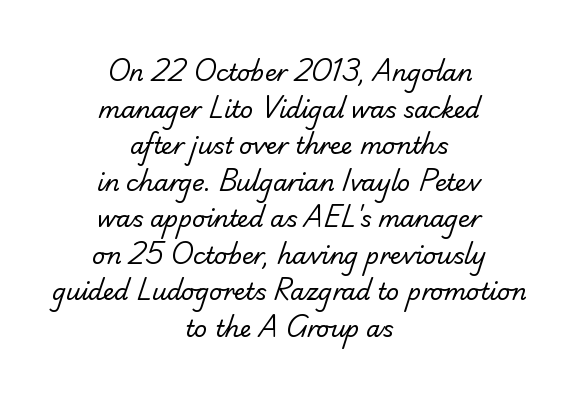
Reading down the block, each line starts at a different indent, mirrored at its end. Short note: letters normally spaced. Vertical spacing — default. Check under the words: just untouched page. No letter is thick-stroked: the sample isn't bold.
